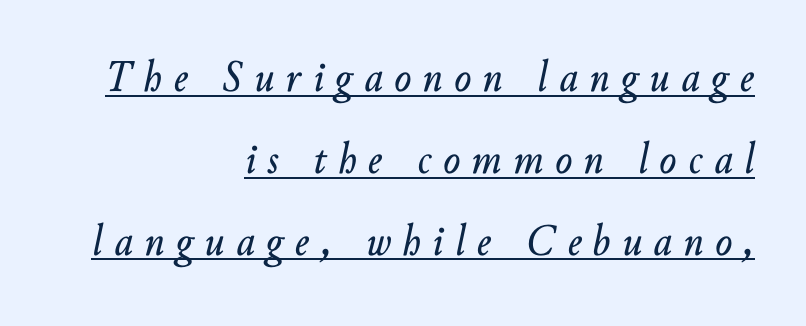
The face used here is proportionally spaced, like ordinary book or web type. This sample uses an oblique cut, with every glyph tilted off the vertical. These characters rest on top of a visible drawn line. A student would call this right alignment; a typographer would say flush right, rag left.
